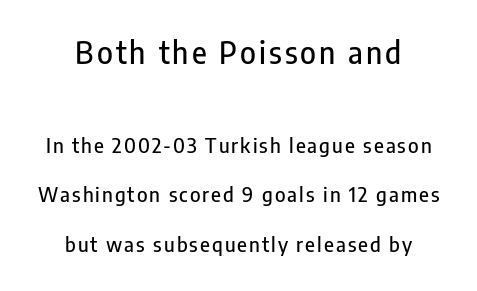
Ascenders rise straight up at ninety degrees. Vertically, the passage feels expansive, rows floating well apart. Compared with a flush-left layout, this one balances lines on the center instead. Bigger letters appear in the top chunk; the bottom chunk is reduced. Underline: absent.
